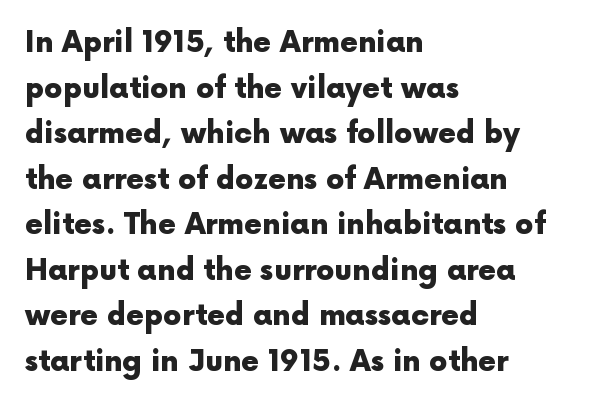
{"serif": "no", "italic": "no", "bold": "yes", "weight": "heavy", "width": "normal", "x_height": "medium", "monospaced": "no", "underline": "no", "align": "left", "line_spacing": "normal", "line_spacing_ratio": 1.57, "letter_spacing": "normal", "letter_spacing_em": 0.0, "glyph_px": 29}
